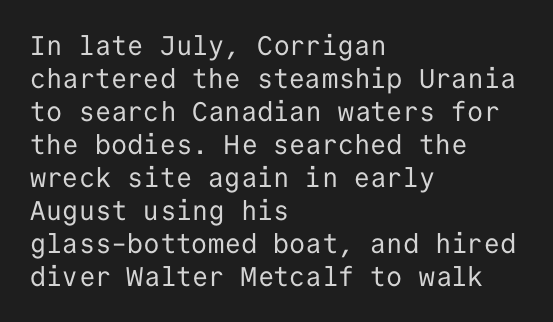
The type sits square on the baseline with zero lean. All the whitespace from short lines collects on the right. Students, note that the glyphs here touch the page at normal intervals. Weight class: somewhere from thin through regular. The foot of each line stays bare and open.
